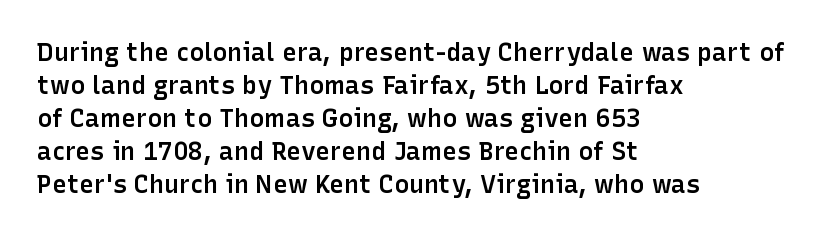
The image shows 25 px text type, upright; set left-aligned, normal line spacing (1.32x), normal letter spacing, not underlined.
